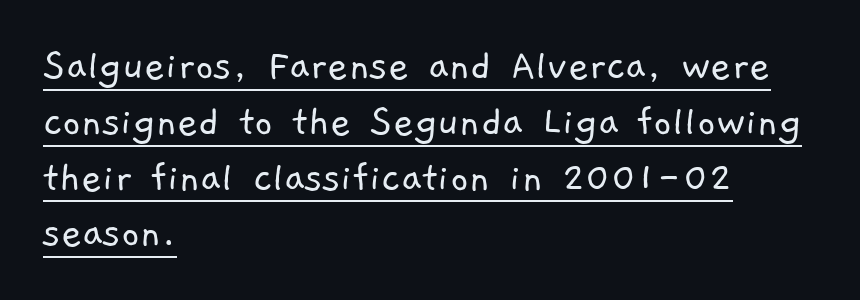
The image shows 45 px light sans-serif type; set left-aligned, line spacing 1.24x, normal letter spacing, underlined; low stroke contrast and a medium x-height.
